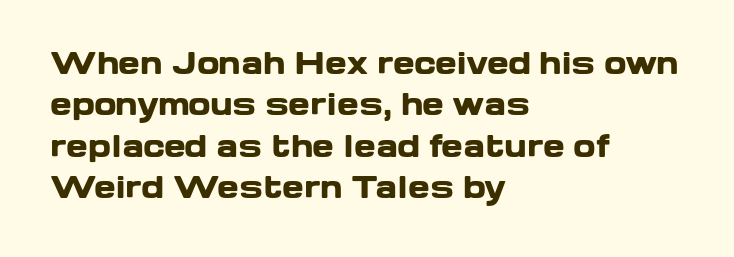
Q: Is the text bold? A: Yes.
Q: Is the text italic (slanted)? A: No, it is upright.
Q: Is the typeface a serif or a sans-serif typeface? A: Sans-serif.
Q: Is the text underlined? A: No.
Q: How is the paragraph aligned? A: Left-aligned.
Q: Is the spacing between letters normal or unusually wide? A: Normal.
Q: Is the spacing between lines tight, normal or loose? A: Normal.
Q: Width (condensed, normal, or wide)? A: Wide.
Q: Stroke contrast? A: Low.
Q: x-height? A: Medium.
Q: Monospaced? A: No.
